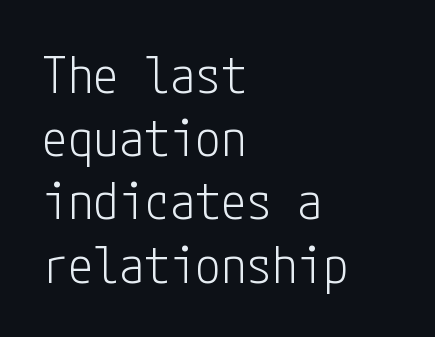
{"serif": "no", "italic": "no", "bold": "no", "weight": "light", "width": "condensed", "stroke_contrast": "low", "x_height": "medium", "underline": "no", "align": "left", "line_spacing_ratio": 1.24, "letter_spacing": "normal", "letter_spacing_em": 0.0, "glyph_px": 51}
